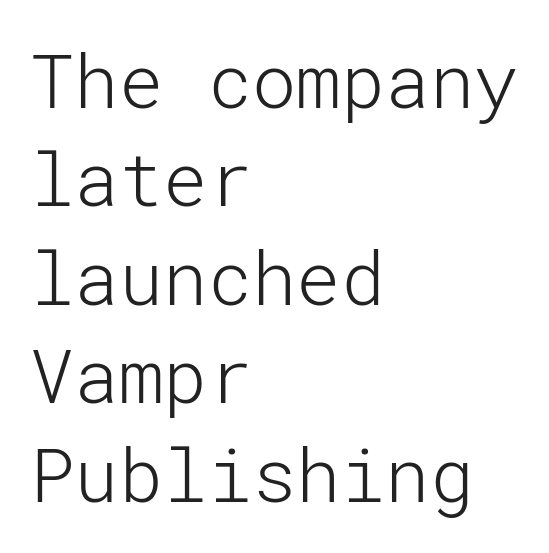
Q: Is the text bold? A: No.
Q: Is the text italic (slanted)? A: No, it is upright.
Q: Is the typeface a serif or a sans-serif typeface? A: Sans-serif.
Q: Is the text underlined? A: No.
Q: How is the paragraph aligned? A: Left-aligned.
Q: Is the spacing between letters normal or unusually wide? A: Normal.
Q: Is the spacing between lines tight, normal or loose? A: Normal.
Q: Width (condensed, normal, or wide)? A: Normal.
Q: Stroke contrast? A: Low.
Q: x-height? A: Medium.
